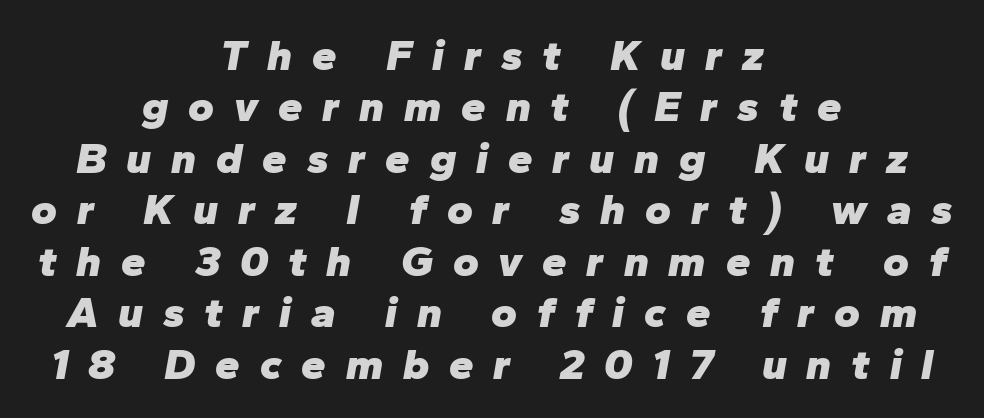
The passage shown is typed in a proportional face where columns would drift. Thick stems and heavy bowls — unmistakably bold. The face used here has a pronounced slope to its letters. A typesetter would call this heavily tracked-out type. Check under the words: just untouched page.
